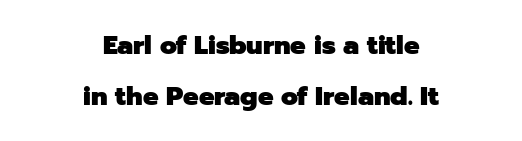
Q: Is the text bold? A: Yes.
Q: Is the text italic (slanted)? A: No, it is upright.
Q: Is the text underlined? A: No.
Q: How is the paragraph aligned? A: Centered.
Q: Is the spacing between letters normal or unusually wide? A: Normal.
Q: Is the spacing between lines tight, normal or loose? A: Loose.
